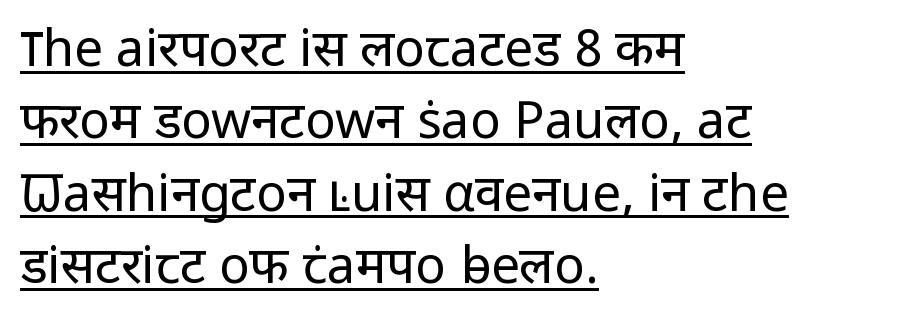
Q: Is the text bold? A: No.
Q: Is the text italic (slanted)? A: No, it is upright.
Q: Is the typeface a serif or a sans-serif typeface? A: Sans-serif.
Q: Is the text underlined? A: Yes.
Q: How is the paragraph aligned? A: Left-aligned.
Q: Is the spacing between letters normal or unusually wide? A: Normal.
Q: Is the spacing between lines tight, normal or loose? A: Normal.
Q: Width (condensed, normal, or wide)? A: Normal.
Q: Stroke contrast? A: Low.
Q: x-height? A: Medium.
Q: Monospaced? A: No.
